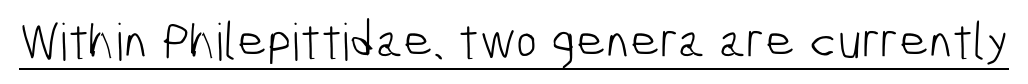
These lines are composed in type without serifs. Every word sits above its own underline. No chunkiness to these letters — they're not bold. Honestly, the letter spacing is just normal — you wouldn't notice it.
